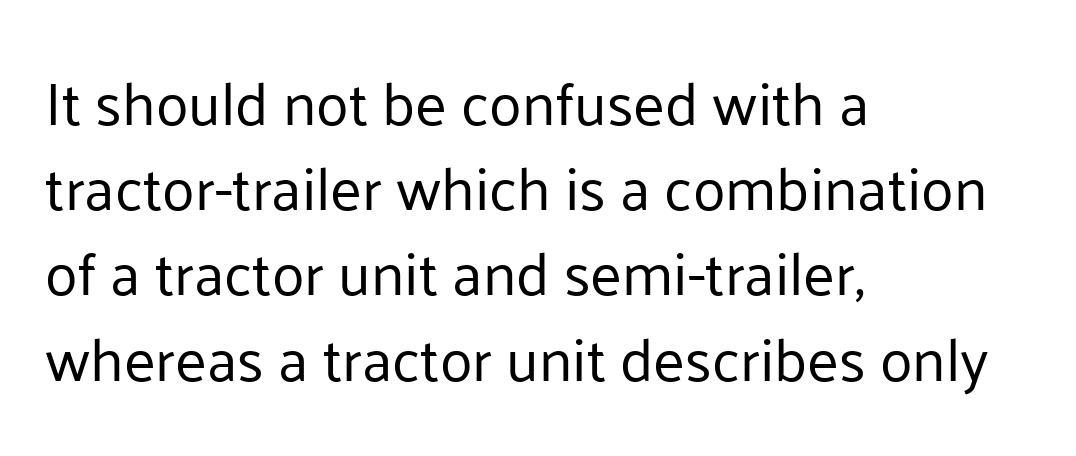
The rendering anchors every line to the left-hand side. Serifs: no, the terminals of the letterforms are clean. A typesetter would call this proportional, since set widths differ per character. Unbolded letterforms with no extra heft.
